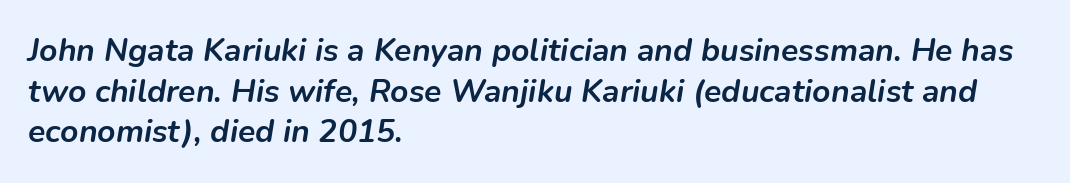
The font's italic variant was chosen for this text. Here the designer chose a conventional face with non-uniform glyph widths. Notice how the passage keeps a crisp vertical edge on the left only. These lines keep a tight, regular rhythm from letter to letter. Lines of text with bare space underneath.
